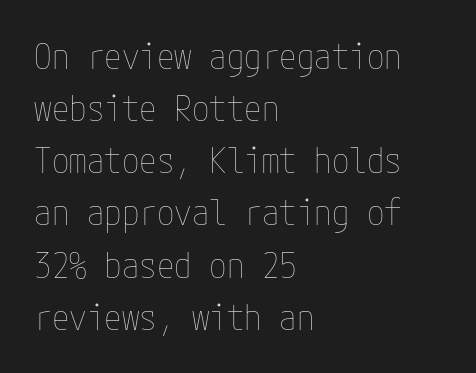
{"italic": "no", "bold": "no", "weight": "thin", "width": "condensed", "stroke_contrast": "low", "x_height": "medium", "underline": "no", "align": "left", "line_spacing": "normal", "line_spacing_ratio": 1.49, "letter_spacing": "normal", "letter_spacing_em": 0.0, "glyph_px": 35}
